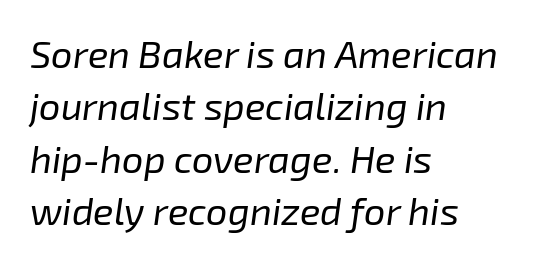
How would I describe the line gaps? Plain and ordinary. An italicized treatment has been applied to the whole sample. No heavy texture on the line: the type isn't bold. Nobody touched the tracking dial on this one.
